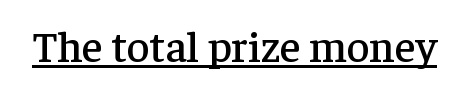
This rendering leaves character spacing at its baseline value. Does a line run under the words? Yes, clearly. These lines are rendered in a variable-pitch font. Classification — serif. The letters stand upright; this is a roman face.
